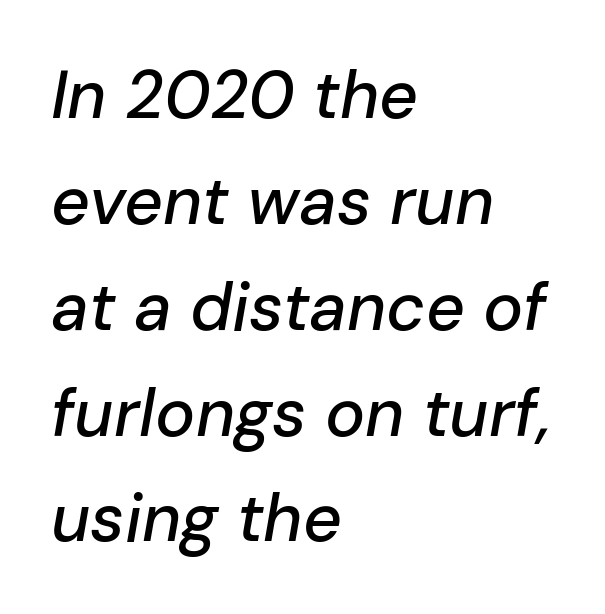
The rows are spaced the way most documents space them. Do the characters align in a grid? No, the font is proportional. Descender tails drop into unmarked territory. Default kerning and tracking; the words read as compact shapes. Teacher's note: observe the even left margin — that is flush-left alignment. The lettering tilts uniformly, giving the passage an italic look.
